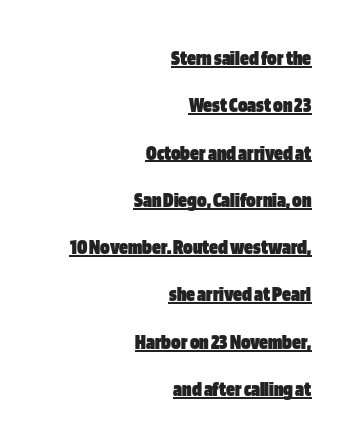
The image shows 22 px bold type, upright; set right-aligned, loose line spacing (2.15x), normal letter spacing, underlined.
